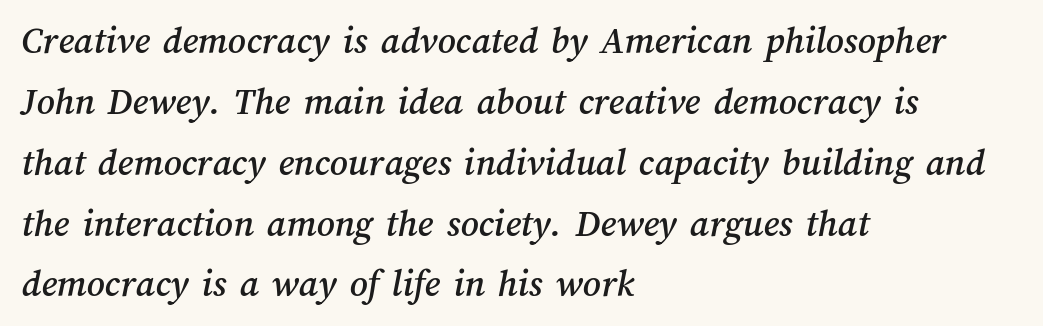
Q: Is the text underlined? A: No.
Q: How is the paragraph aligned? A: Left-aligned.
Q: Is the spacing between letters normal or unusually wide? A: Normal.
Q: Is the spacing between lines tight, normal or loose? A: Normal.
Q: Width (condensed, normal, or wide)? A: Normal.
Q: Stroke contrast? A: Medium.
Q: x-height? A: Medium.
Q: Monospaced? A: No.
